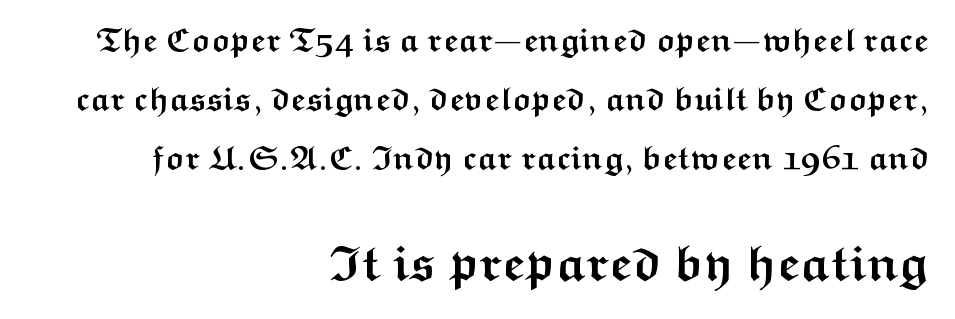
Q: Is the text bold? A: Yes.
Q: Is the text italic (slanted)? A: No, it is upright.
Q: Is the typeface a serif or a sans-serif typeface? A: Sans-serif.
Q: Is the text underlined? A: No.
Q: How is the paragraph aligned? A: Right-aligned.
Q: Is the spacing between letters normal or unusually wide? A: Normal.
Q: Which block of text is set in a larger size, the first (top) or the second (bottom)? A: The second (bottom) one.
Q: Width (condensed, normal, or wide)? A: Wide.
Q: Stroke contrast? A: Medium.
Q: x-height? A: Medium.
Q: Monospaced? A: No.
